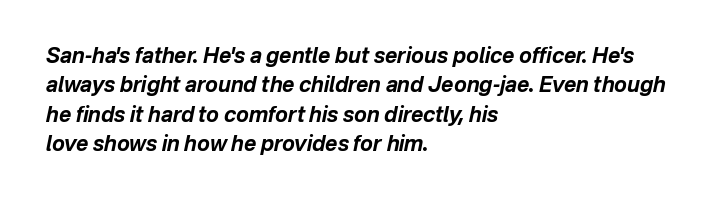
The image shows 21 px bold type, italic (leaning right); set left-aligned, normal line spacing (1.4x), normal letter spacing, not underlined.
